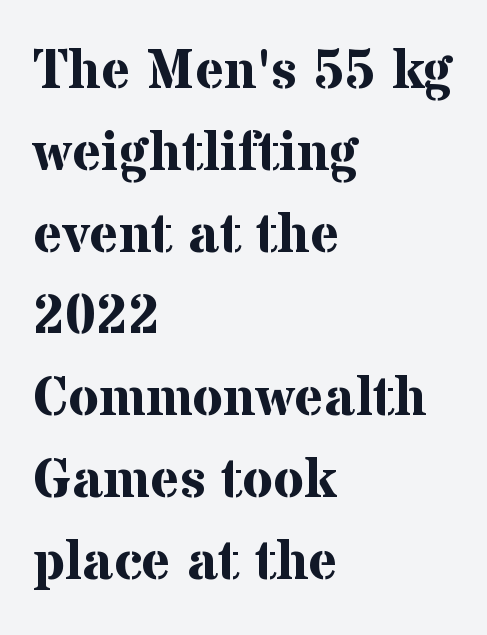
Rows of type keep a routine distance in the vertical direction. Characters follow at the spacing the type designer built in. Notice how the passage keeps a crisp vertical edge on the left only. As a designer I'd log this as weight 700, bold. Posture: upright roman. You can tell from the footed stems that serif type was used.
